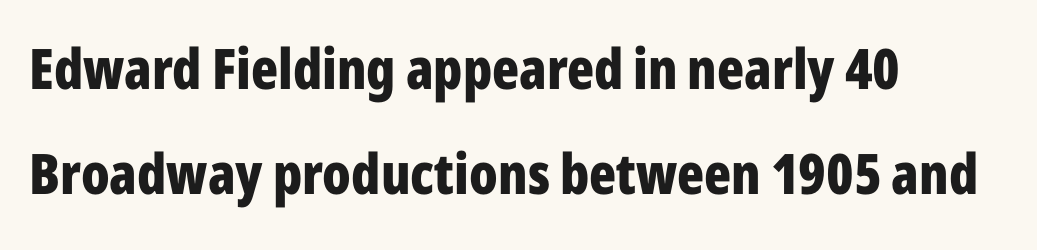
{"serif": "no", "italic": "no", "bold": "yes", "weight": "bold", "width": "condensed", "stroke_contrast": "low", "x_height": "medium", "monospaced": "no", "underline": "no", "align": "left", "line_spacing_ratio": 1.88, "letter_spacing": "normal", "letter_spacing_em": 0.0, "glyph_px": 56}
